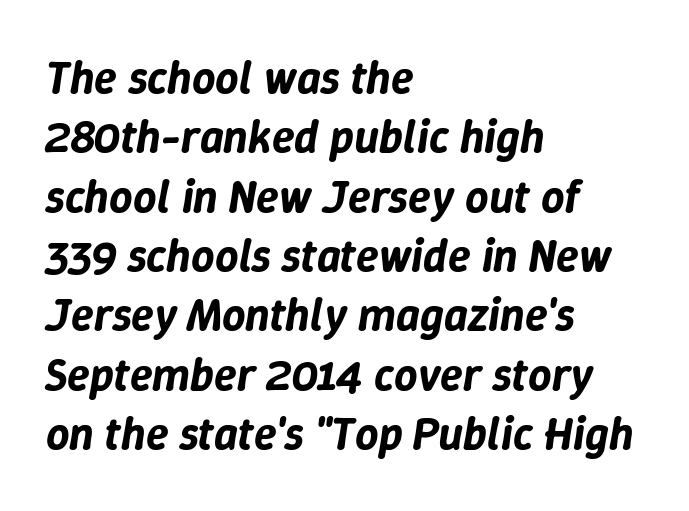
The letters advance in unequal steps, a hallmark of proportional type. These lines are set flush left with a ragged right edge. Leading matches the norm, producing a regular column. If you drew a line through each stem, it would be angled. Look at the tracking — it's just the regular setting, nothing added.
